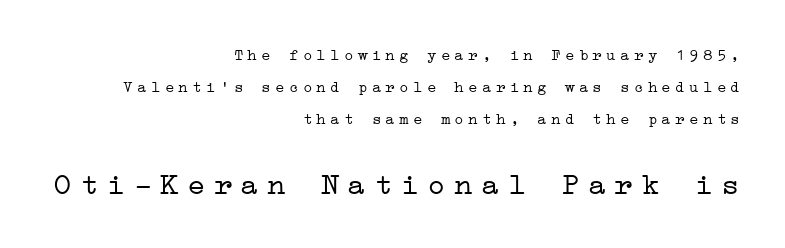
Visually, the bottom section dominates because its glyphs are scaled up. The glyphs in this specimen are seriffed. Quick note: not italic, upright. Typeset ragged left — the right edge is the straight one. Letters rest on an invisible, unmarked baseline. Someone cranked the tracking dial way up on this one.
